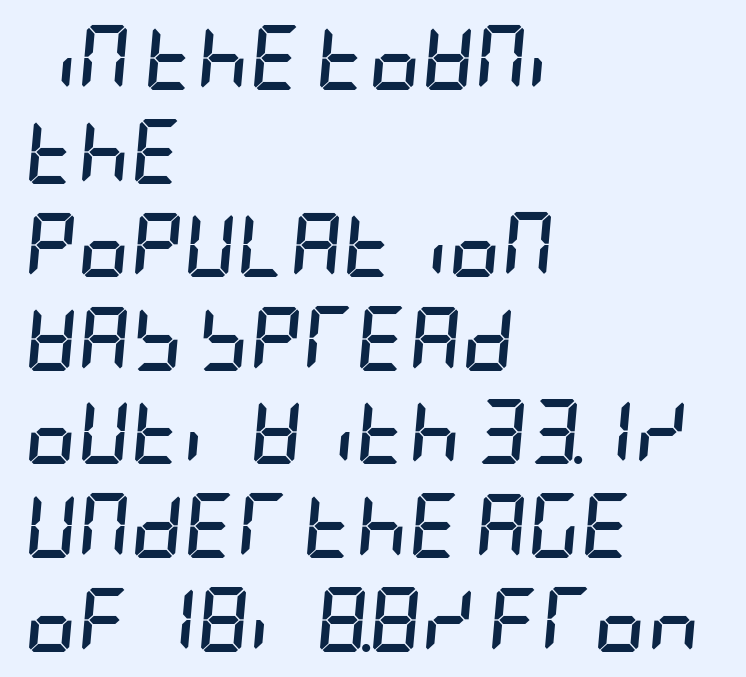
How are the letters spaced? Ordinarily, with no added tracking. Heavy, bold letterforms. Descender tails drop into unmarked territory. Line beginnings align vertically; line endings do not. A normal amount of white space separates one row of letters from the next. Slant detected: the letters are inclined.
